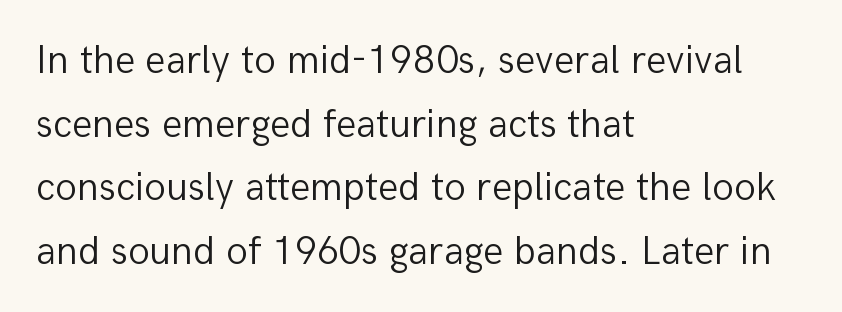
The image shows 40 px light sans-serif type, upright; set left-aligned, normal line spacing (1.59x), normal letter spacing, not underlined; low stroke contrast and a medium x-height.
